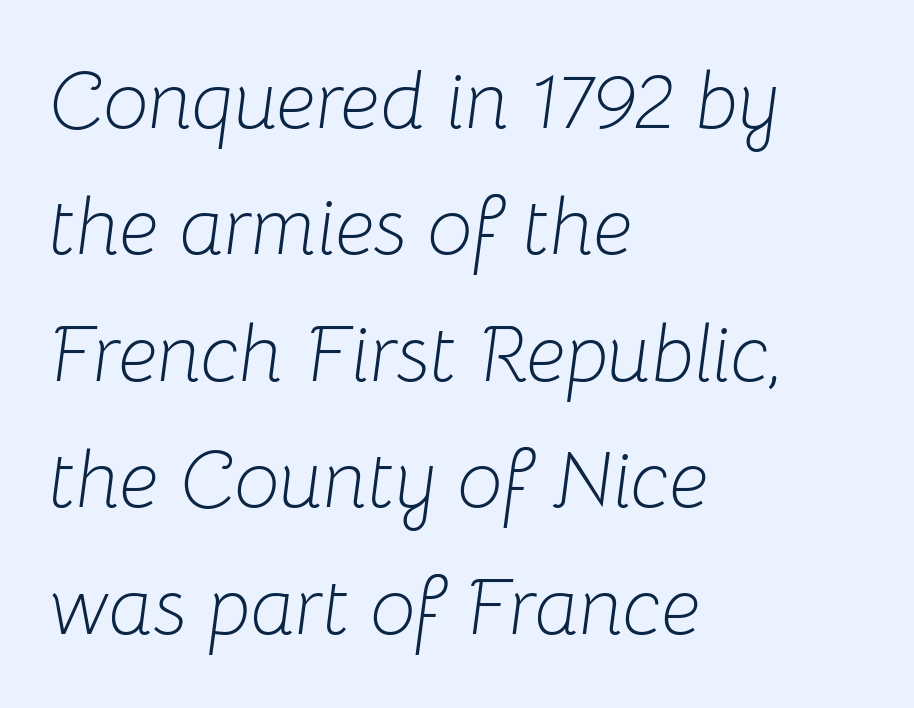
Q: Is the text bold? A: No.
Q: Is the text italic (slanted)? A: Yes, it leans right by about 8 degrees.
Q: Is the text underlined? A: No.
Q: How is the paragraph aligned? A: Left-aligned.
Q: Is the spacing between letters normal or unusually wide? A: Normal.
Q: Is the spacing between lines tight, normal or loose? A: Normal.
Q: Width (condensed, normal, or wide)? A: Normal.
Q: Stroke contrast? A: Low.
Q: x-height? A: Medium.
Q: Monospaced? A: No.
